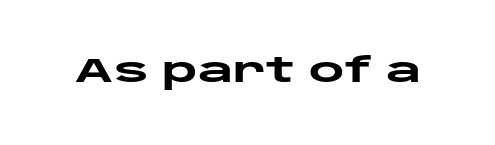
The image shows 34 px heavy, wide sans-serif type, upright; set normal letter spacing, not underlined; low stroke contrast and a large x-height.
